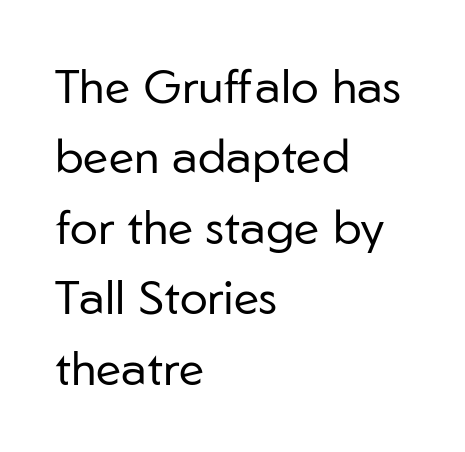
Q: Is the text bold? A: No.
Q: Is the text italic (slanted)? A: No, it is upright.
Q: Is the typeface a serif or a sans-serif typeface? A: Sans-serif.
Q: Is the text underlined? A: No.
Q: How is the paragraph aligned? A: Left-aligned.
Q: Is the spacing between letters normal or unusually wide? A: Normal.
Q: Is the spacing between lines tight, normal or loose? A: Normal.
Q: Width (condensed, normal, or wide)? A: Normal.
Q: Stroke contrast? A: Low.
Q: x-height? A: Medium.
Q: Monospaced? A: No.
